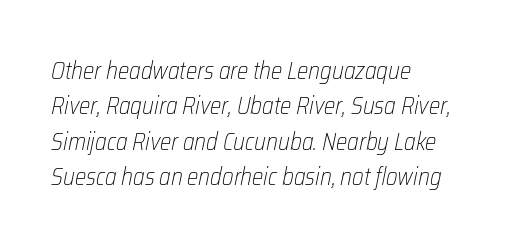
{"italic": "yes", "lean": "right", "slant_degrees": 12, "bold": "no", "underline": "no", "align": "left", "line_spacing": "normal", "line_spacing_ratio": 1.47, "letter_spacing": "normal", "letter_spacing_em": 0.0, "glyph_px": 24}
